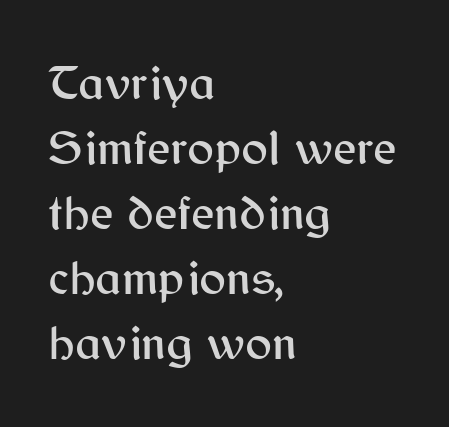
The image shows 50 px sans-serif type, upright; set left-aligned, normal line spacing (1.3x), normal letter spacing, not underlined; medium stroke contrast and a medium x-height.
